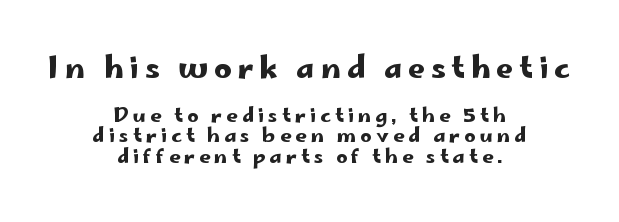
{"serif": "no", "italic": "no", "width": "wide", "stroke_contrast": "low", "x_height": "small", "monospaced": "no", "underline": "no", "align": "center", "line_spacing": "tight", "line_spacing_ratio": 1.03, "letter_spacing": "wide", "letter_spacing_em": 0.2, "larger_block": "first", "size_ratio": 1.5, "glyph_px": 30}
